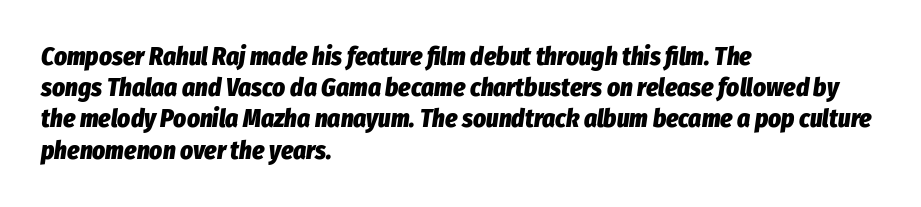
Typesetter's note: full bold, strokes at maximum text heaviness. The zone under the glyphs is completely vacant. Horizontal bands of white between lines are of average thickness. How are the letters spaced? Ordinarily, with no added tracking. Looking at the ascenders, they clearly lean.
